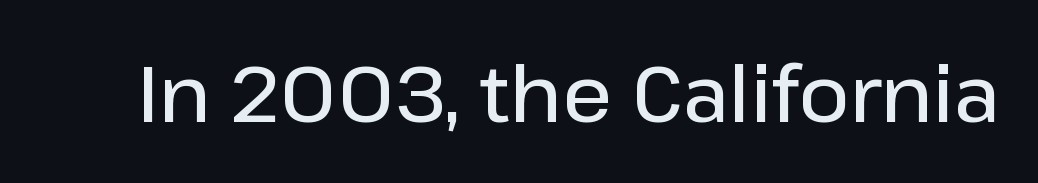
The image shows 78 px semibold sans-serif type, upright; set normal letter spacing, not underlined; low stroke contrast and a medium x-height.
